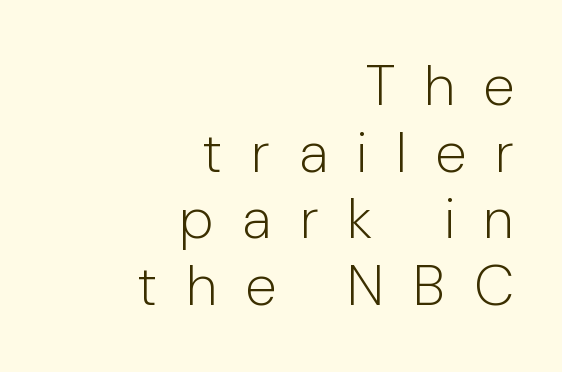
Q: Is the text bold? A: No.
Q: Is the text italic (slanted)? A: No, it is upright.
Q: Is the typeface a serif or a sans-serif typeface? A: Sans-serif.
Q: Is the text underlined? A: No.
Q: How is the paragraph aligned? A: Right-aligned.
Q: Is the spacing between letters normal or unusually wide? A: Unusually wide.
Q: Width (condensed, normal, or wide)? A: Normal.
Q: Stroke contrast? A: Low.
Q: x-height? A: Medium.
Q: Monospaced? A: No.
